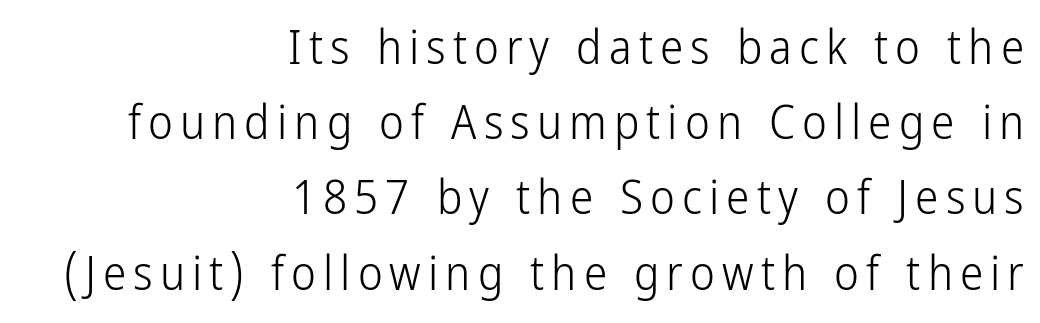
The image shows 47 px light, condensed sans-serif type, upright; set right-aligned, normal line spacing (1.6x), not underlined; low stroke contrast and a medium x-height.
